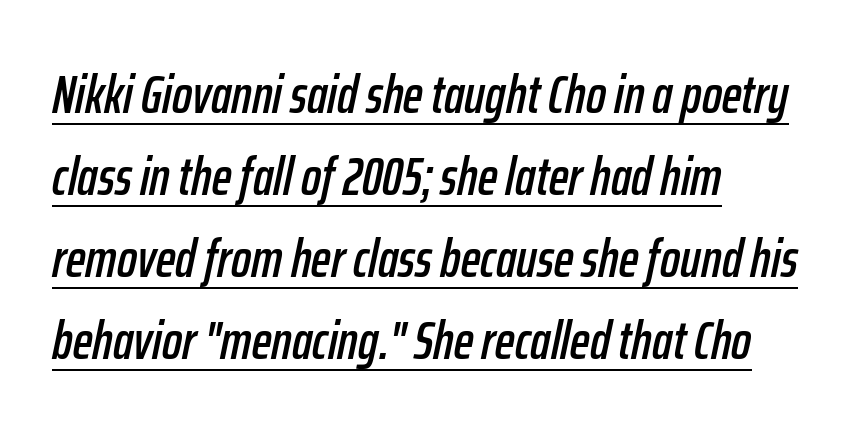
The image shows 53 px condensed type, italic (leaning right); set left-aligned, normal line spacing (1.55x), normal letter spacing, underlined; low stroke contrast and a medium x-height.
